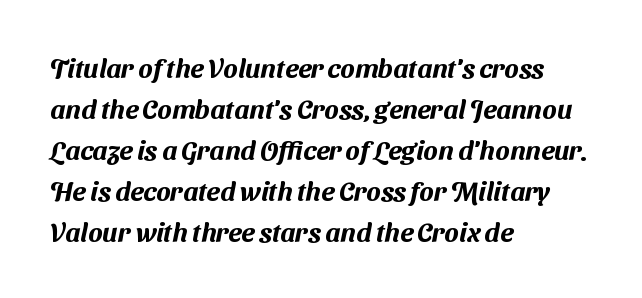
Q: Is the text underlined? A: No.
Q: How is the paragraph aligned? A: Left-aligned.
Q: Is the spacing between letters normal or unusually wide? A: Normal.
Q: Is the spacing between lines tight, normal or loose? A: Normal.
